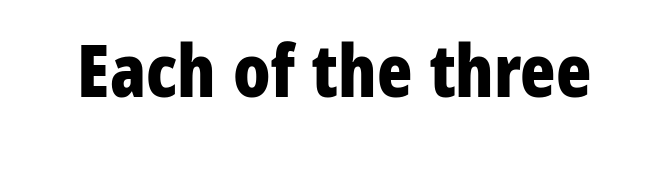
The passage shown is typed in a proportional face where columns would drift. Does extra space separate the letters? No, they use regular spacing. The passage shown is typeset with a sans-serif family. Notice how the stems are strictly vertical — no italics here. Letters rest on an invisible, unmarked baseline.
